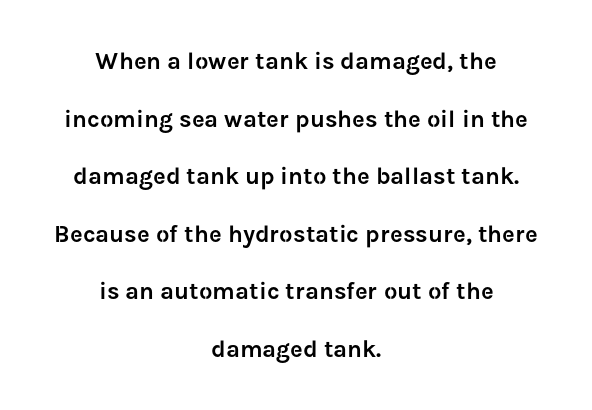
The font's upright variant was chosen for this text. Notice the wide empty band between every row — that's loose leading. In terms of letterspacing, this is plain default setting. Rule under the text: the space is simply empty. A student would call this center alignment; a typographer would say set centered.
